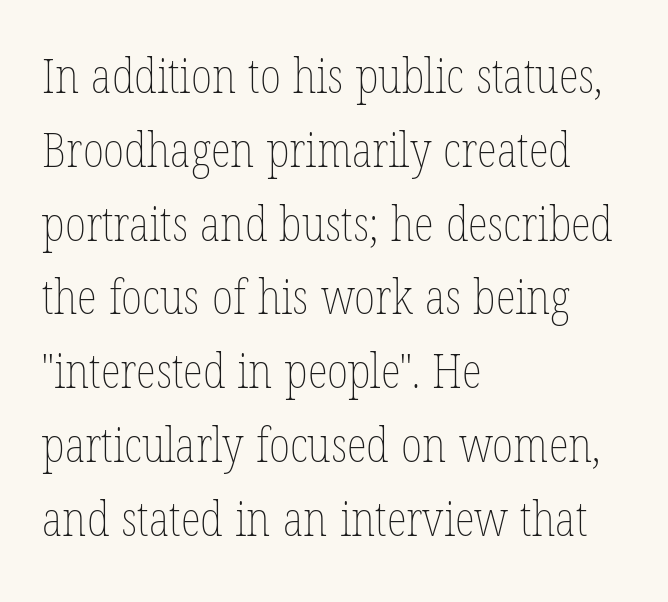
The image shows 47 px thin, condensed type, upright; set left-aligned, normal line spacing (1.57x), normal letter spacing, not underlined; low stroke contrast and a medium x-height.
